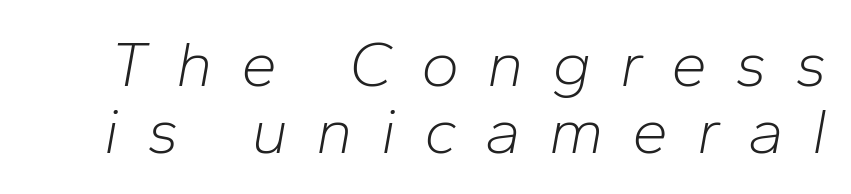
Substantial extra tracking has been applied to these lines. Does the leading feel generous? Not at all — it's pinched. The font sits on the lighter half of the weight spectrum, regular included. This is oblique type, the kind used for emphasis or titles.
